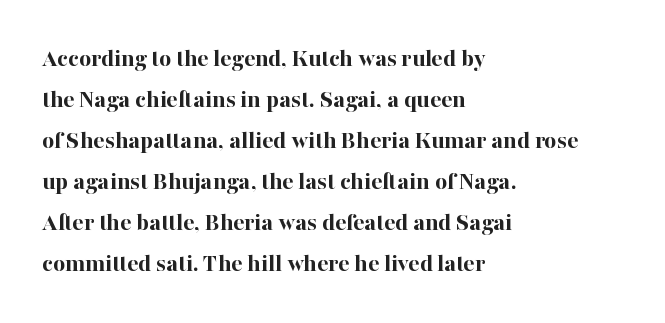
{"italic": "no", "bold": "yes", "underline": "no", "align": "left", "line_spacing": "normal", "line_spacing_ratio": 1.58, "letter_spacing": "normal", "letter_spacing_em": 0.0, "glyph_px": 26}
